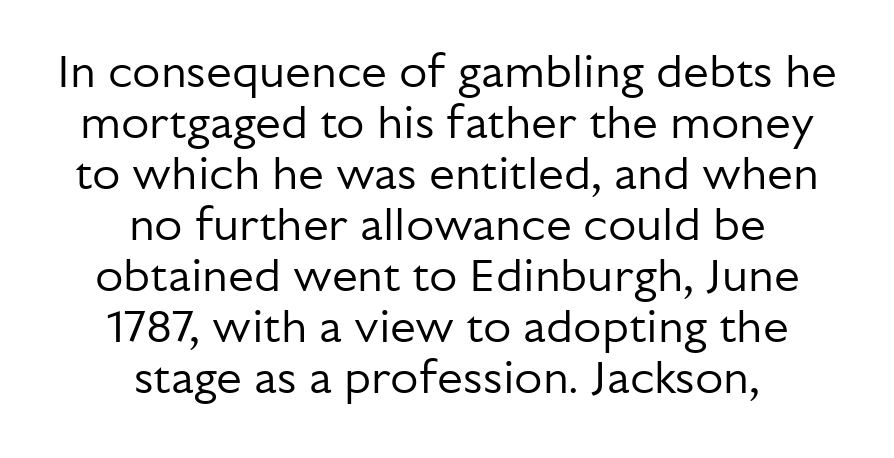
{"serif": "no", "italic": "no", "bold": "no", "weight": "regular", "width": "normal", "stroke_contrast": "low", "x_height": "medium", "monospaced": "no", "underline": "no", "align": "center", "line_spacing": "tight", "line_spacing_ratio": 1.11, "letter_spacing": "normal", "letter_spacing_em": 0.0, "glyph_px": 46}
